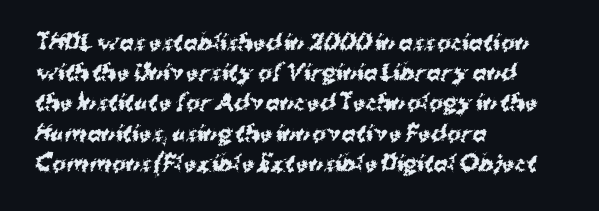
There is no visible air inserted between adjacent glyphs. The text block is weighted toward the left margin, trailing off unevenly rightward. Words float on clear page, feet unadorned. Vertical spacing — default. Students, this is bold: see how much ink each stroke carries.
